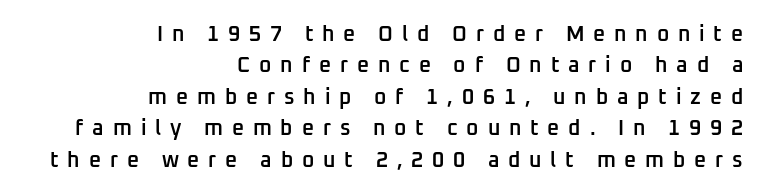
{"italic": "no", "bold": "semi", "underline": "no", "align": "right", "line_spacing": "normal", "line_spacing_ratio": 1.5, "letter_spacing": "wide", "letter_spacing_em": 0.42, "glyph_px": 21}
